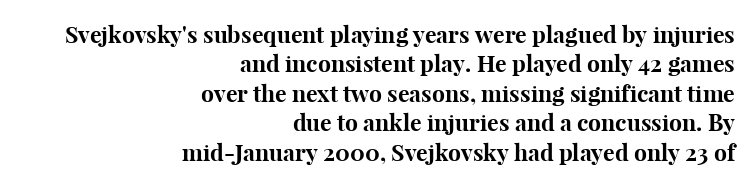
The image shows 23 px bold type, upright; set right-aligned, normal line spacing (1.28x), normal letter spacing, not underlined.
